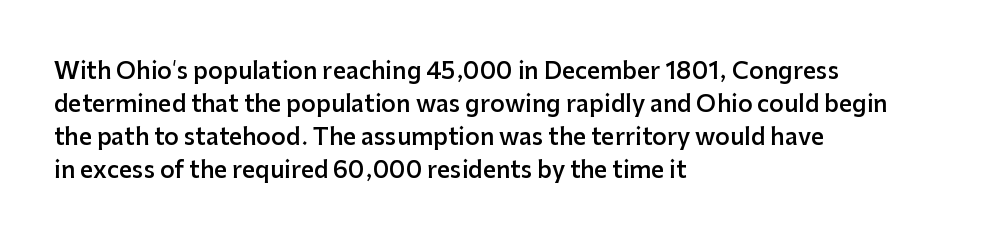
Default kerning and tracking; the words read as compact shapes. Quick note: interline space is typical. This rendering features lettering with no underline. Left-aligned paragraph, ragged on the right. The strokes are fattened partway — semibold, not bold. Italic: no, the glyphs are upright roman.
